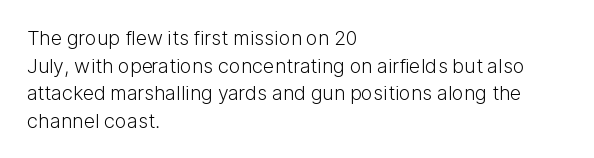
Q: Is the text bold? A: No.
Q: Is the text italic (slanted)? A: No, it is upright.
Q: Is the text underlined? A: No.
Q: How is the paragraph aligned? A: Left-aligned.
Q: Is the spacing between letters normal or unusually wide? A: Normal.
Q: Is the spacing between lines tight, normal or loose? A: Normal.
